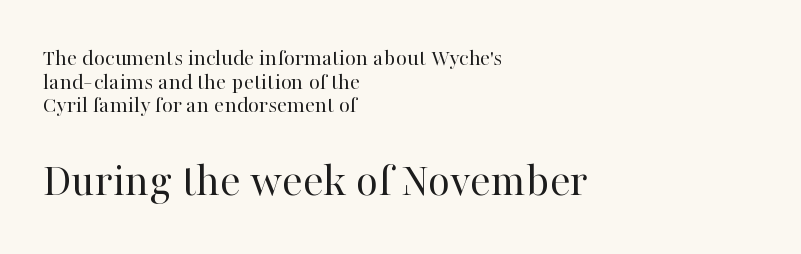
The image shows 48 px regular-weight serif type, upright; set left-aligned, tight line spacing (0.98x), normal letter spacing, not underlined; the second (bottom) block is 2.0x larger; high stroke contrast and a medium x-height.
